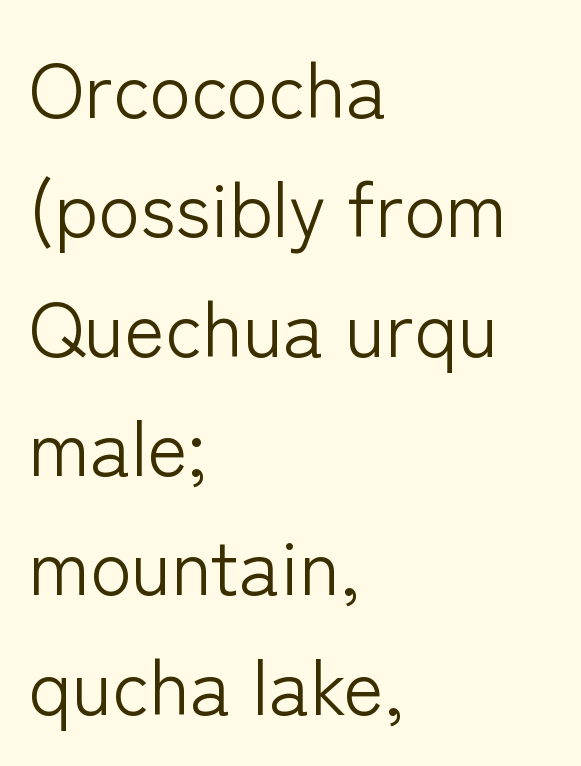
{"serif": "no", "italic": "no", "bold": "no", "weight": "light", "width": "normal", "stroke_contrast": "low", "x_height": "medium", "monospaced": "no", "underline": "no", "align": "left", "line_spacing": "normal", "line_spacing_ratio": 1.55, "letter_spacing": "normal", "letter_spacing_em": 0.0, "glyph_px": 77}
